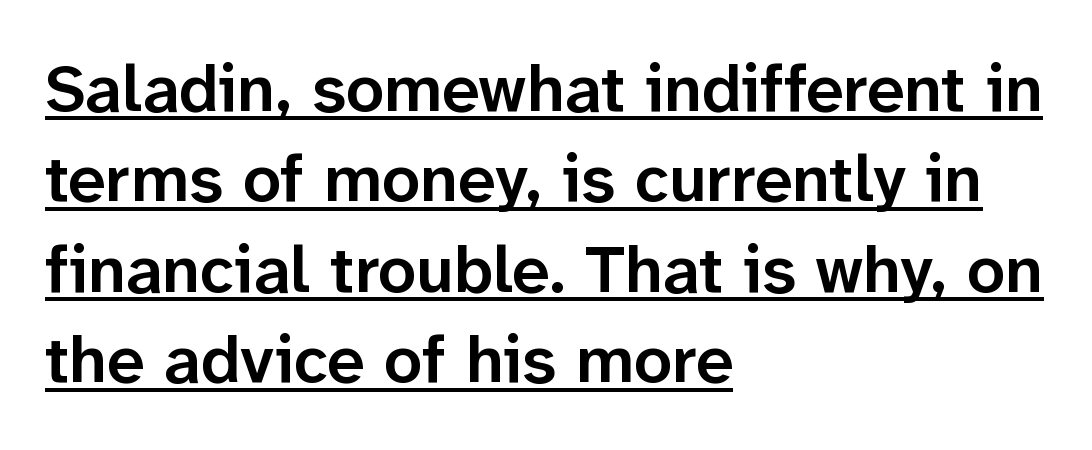
Compared with a centered layout, this one pins lines to the left instead. Weight: semibold (demi). A typesetter would call this proportional, since set widths differ per character. Students, observe: this is what conventionally led text looks like. The words here are underlined.
